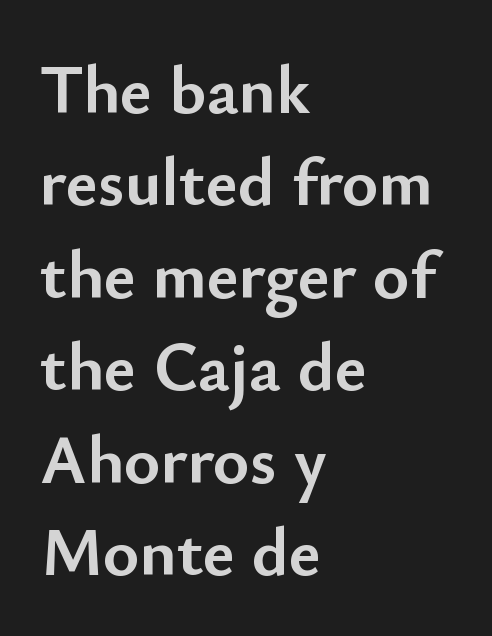
Is this a fixed-width face? No — the glyphs have proportional, varying widths. Successive baselines arrive at the customary interval. Horizontally, the lines are justified to the leading edge only. Each glyph is drawn with heavy, bold strokes. Posture: straight, roman, zero tilt. Beneath every word, the page is bare.
